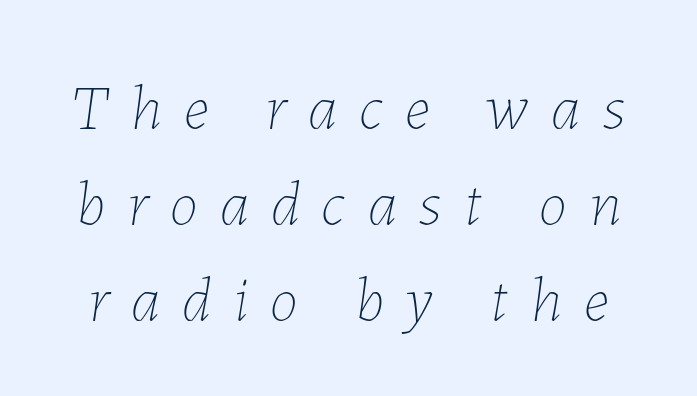
{"italic": "yes", "lean": "right", "slant_degrees": 7, "bold": "no", "weight": "thin", "width": "normal", "stroke_contrast": "low", "x_height": "medium", "monospaced": "no", "underline": "no", "line_spacing": "normal", "line_spacing_ratio": 1.5, "letter_spacing": "wide", "letter_spacing_em": 0.35, "glyph_px": 64}
